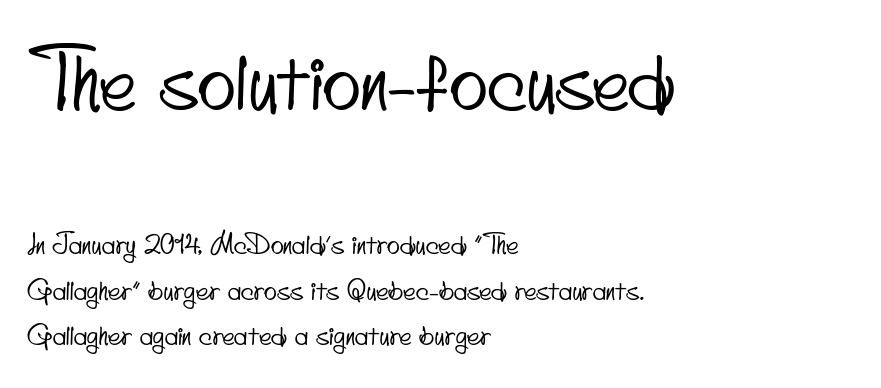
Larger block? The one above; the one below is distinctly smaller. Think of a printed novel: that variable character pitch is what you see here. Short note: letters normally spaced. Letters rest on an invisible, unmarked baseline. Stroke terminals: plain, sans-serif. Does the copy run flush right? No — it runs flush left.
